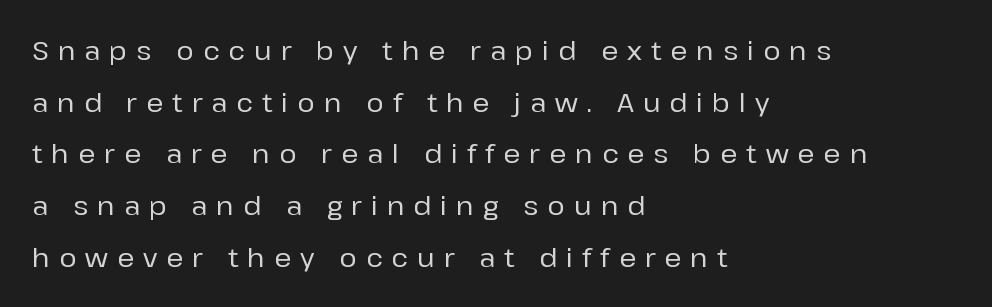
Descenders hang freely into open space. Vertical strokes here are truly vertical. Look at the tracking — it's clearly loosened, letters drifting apart. Notice how the passage keeps a crisp vertical edge on the left only. In terms of leading, this rendering errs on the spacious side.
